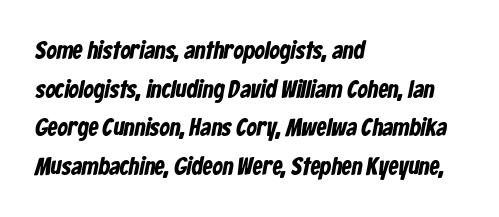
Horizontal alignment here is leftward, the default for most running prose. A typesetter would call this leading conventional body-copy spacing. The rendering keeps characters at their native spacing. Type without underlining.
